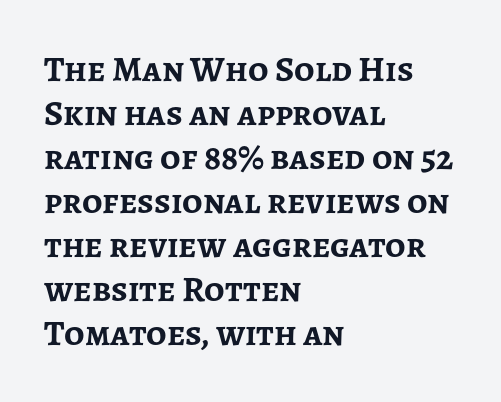
The glyphs are unaccompanied by any horizontal stroke below them. The typography opts for an upright posture over an oblique one. Reading down the block, your eye returns to a fixed left position each line. Each word holds together tightly as a unit, with standard inter-letter gaps. I'd describe the lettering as bold — thick and assertive. Think of a printed novel: that variable character pitch is what you see here.
